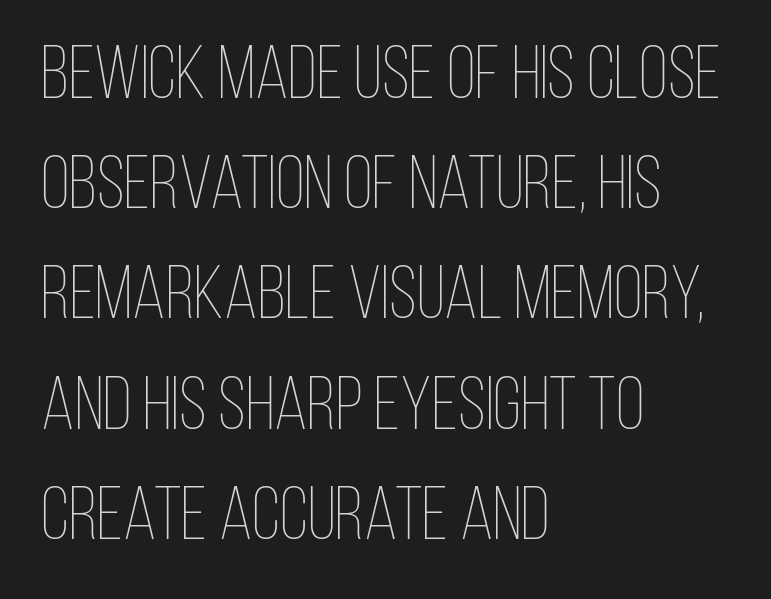
The image shows 75 px thin, condensed type, upright; set left-aligned, normal line spacing (1.47x), normal letter spacing, not underlined; low stroke contrast and a large x-height.
